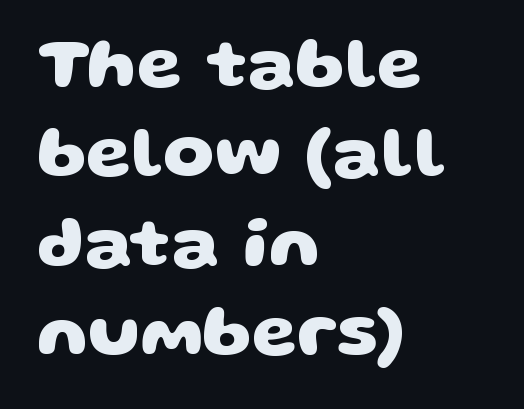
Leftover space on each line is placed entirely after the last word. Think of a printed novel: that variable character pitch is what you see here. There is no visible air inserted between adjacent glyphs. Nobody drew a line under any word here. The typesetting leans heavy: a genuine bold. Each letter's strokes conclude bluntly, with no projecting serifs.
